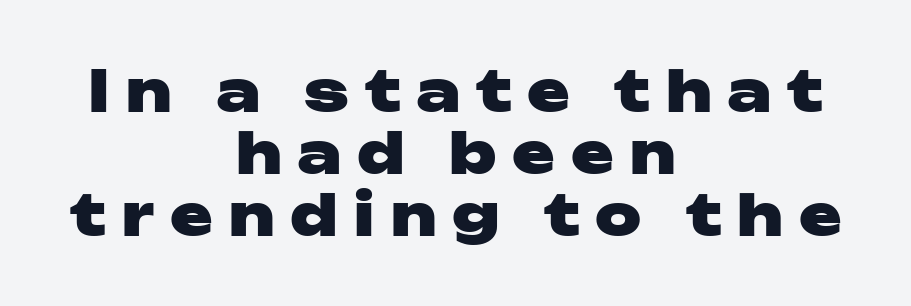
{"serif": "no", "italic": "no", "bold": "yes", "weight": "heavy", "width": "wide", "stroke_contrast": "low", "x_height": "medium", "monospaced": "no", "underline": "no", "align": "center", "line_spacing": "tight", "line_spacing_ratio": 1.09, "letter_spacing": "wide", "letter_spacing_em": 0.27, "glyph_px": 57}
